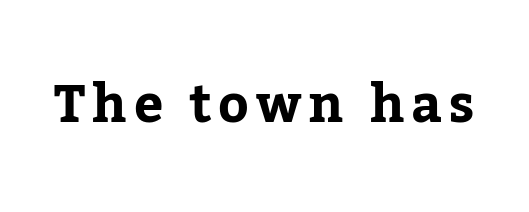
The letters stand upright; this is a roman face. A full-strength bold gives these letters their thick strokes. Character widths vary here, with narrow letters taking less room than wide ones. Is this a sans? No — the strokes have serifs.
